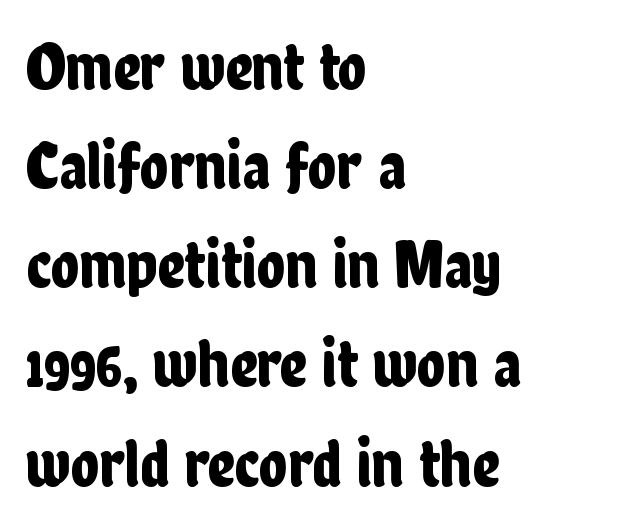
The passage shown is not underscored anywhere. Note: no serifs on the glyphs. Reading down the column, the eye jumps a familiar distance to each next line. Characters follow at the spacing the type designer built in. Do the characters align in a grid? No, the font is proportional. Notice how the stems are strictly vertical — no italics here.
